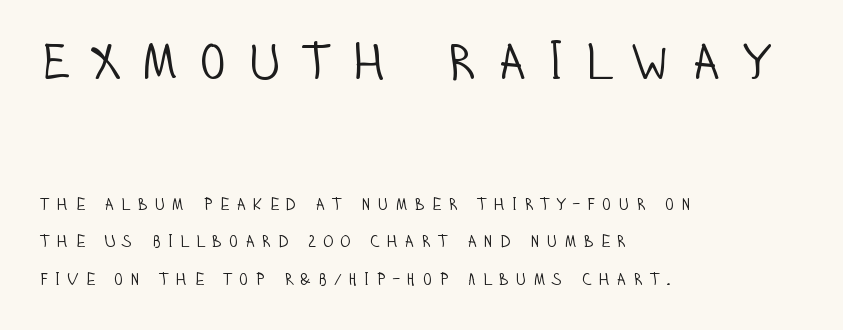
{"serif": "no", "italic": "no", "bold": "no", "weight": "light", "width": "condensed", "stroke_contrast": "low", "x_height": "large", "monospaced": "no", "underline": "no", "align": "left", "line_spacing": "loose", "line_spacing_ratio": 2.21, "letter_spacing": "wide", "letter_spacing_em": 0.36, "larger_block": "first", "size_ratio": 3.06, "glyph_px": 52}
